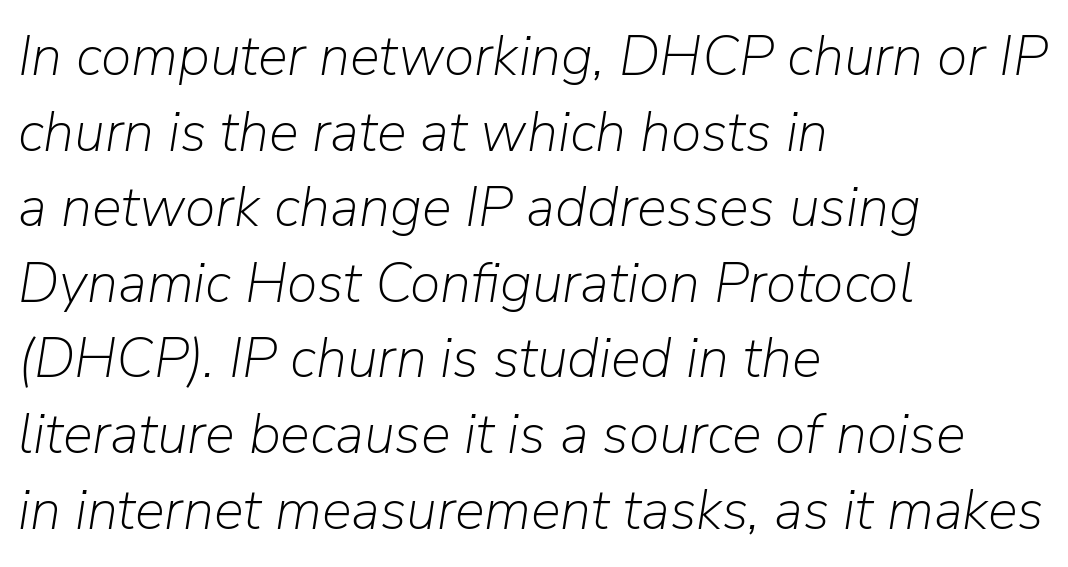
If you drew a line through each stem, it would be angled. Is this a heavy cut? Hardly; it is regular or lighter. Proportional: the letters do not fall into vertical columns. Quick note: interline space is typical. Lines of text with bare space underneath. The passage shown has conventional tracking throughout.
